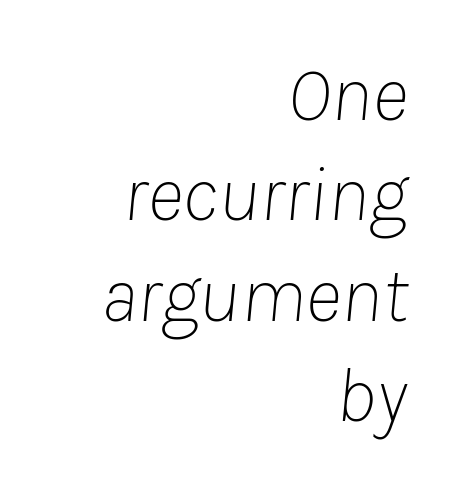
{"italic": "yes", "lean": "right", "slant_degrees": 8, "bold": "no", "weight": "thin", "width": "normal", "stroke_contrast": "low", "x_height": "medium", "monospaced": "no", "underline": "no", "align": "right", "line_spacing": "normal", "line_spacing_ratio": 1.27, "letter_spacing": "normal", "letter_spacing_em": 0.0, "glyph_px": 79}
